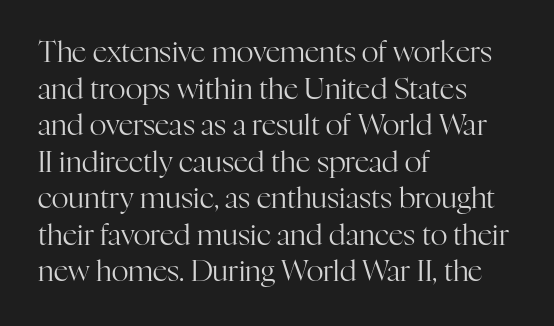
The image shows 29 px regular-weight serif type, upright; set left-aligned, normal line spacing (1.26x), normal letter spacing, not underlined; high stroke contrast and a medium x-height.
